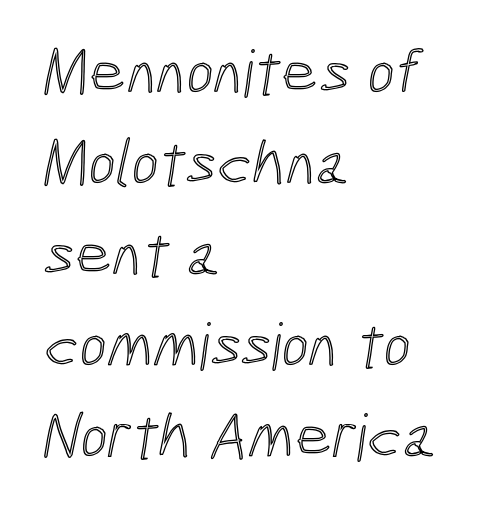
Q: Is the text underlined? A: No.
Q: How is the paragraph aligned? A: Left-aligned.
Q: Is the spacing between letters normal or unusually wide? A: Normal.
Q: Is the spacing between lines tight, normal or loose? A: Normal.
Q: Width (condensed, normal, or wide)? A: Condensed.
Q: x-height? A: Medium.
Q: Monospaced? A: No.
